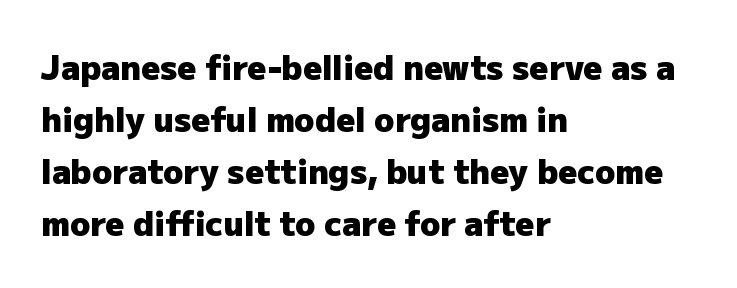
Q: Is the text bold? A: Yes.
Q: Is the text italic (slanted)? A: No, it is upright.
Q: Is the typeface a serif or a sans-serif typeface? A: Sans-serif.
Q: Is the text underlined? A: No.
Q: How is the paragraph aligned? A: Left-aligned.
Q: Is the spacing between letters normal or unusually wide? A: Normal.
Q: Is the spacing between lines tight, normal or loose? A: Normal.
Q: Width (condensed, normal, or wide)? A: Normal.
Q: Stroke contrast? A: Low.
Q: x-height? A: Medium.
Q: Monospaced? A: No.
